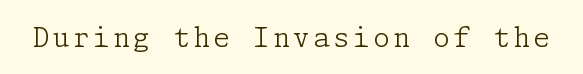
{"italic": "no", "bold": "no", "underline": "no", "glyph_px": 27}
